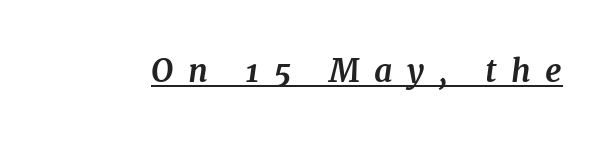
The image shows 32 px bold serif type, italic (leaning right); set unusually wide letter spacing (+0.46 em), underlined; medium stroke contrast and a medium x-height.
